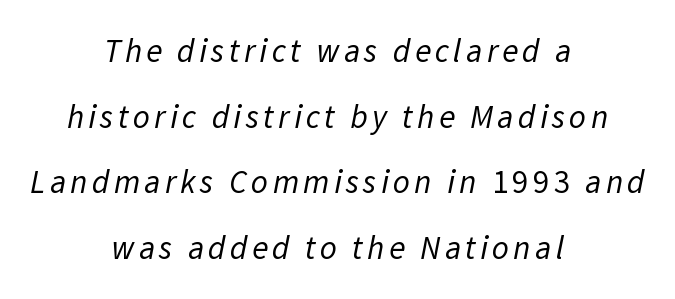
{"serif": "no", "bold": "no", "weight": "regular", "width": "normal", "stroke_contrast": "low", "x_height": "medium", "monospaced": "no", "underline": "no", "align": "center", "line_spacing": "loose", "line_spacing_ratio": 1.99, "glyph_px": 33}
